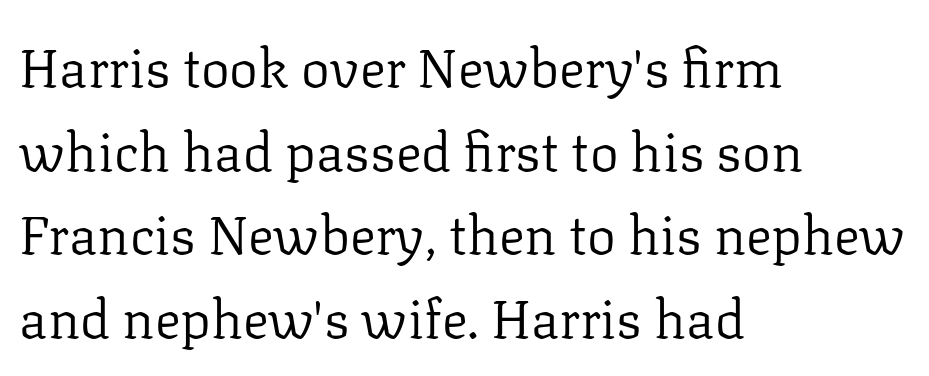
How would I describe the line gaps? Plain and ordinary. Quick note: underline off. Line starts are locked; line ends wander. In terms of posture, this sample is upright. The rendering uses natural spacing where letterforms have individual widths.
